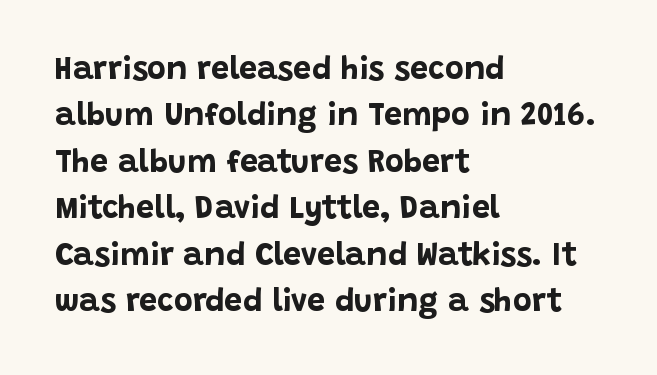
Q: Is the text bold? A: Yes.
Q: Is the text italic (slanted)? A: No, it is upright.
Q: Is the typeface a serif or a sans-serif typeface? A: Sans-serif.
Q: Is the text underlined? A: No.
Q: How is the paragraph aligned? A: Left-aligned.
Q: Is the spacing between letters normal or unusually wide? A: Normal.
Q: Is the spacing between lines tight, normal or loose? A: Normal.
Q: Width (condensed, normal, or wide)? A: Normal.
Q: Stroke contrast? A: Low.
Q: x-height? A: Large.
Q: Monospaced? A: No.
